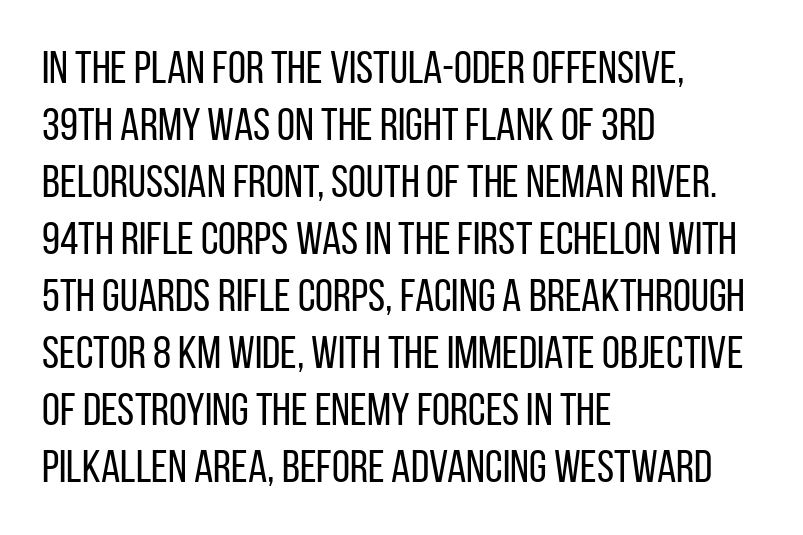
Compared with a centered layout, this one pins lines to the left instead. The letters sit at their default tracking, neither squeezed nor spread. No feet cap the strokes, marking this as sans-serif type. Note the varied advance widths — an 'i' is clearly narrower than an 'm'. Vertical strokes here are truly vertical. Is the stroke heavy? The answer is a plain regular-or-lighter.
